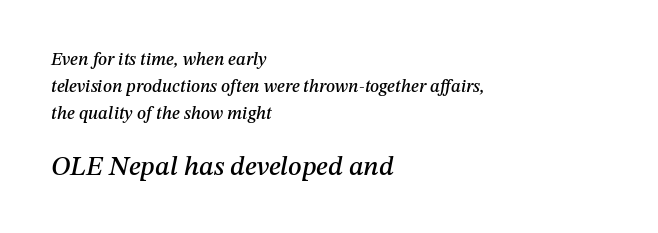
{"italic": "yes", "lean": "right", "slant_degrees": 12, "underline": "no", "align": "left", "line_spacing": "normal", "line_spacing_ratio": 1.5, "letter_spacing": "normal", "letter_spacing_em": 0.0, "larger_block": "second", "size_ratio": 1.5, "glyph_px": 27}
